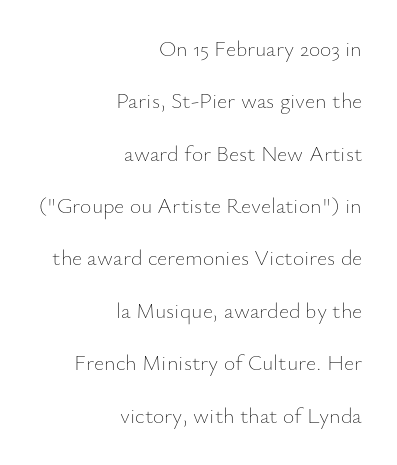
The image shows 22 px text type, upright; set right-aligned, loose line spacing (2.38x), normal letter spacing, not underlined.
